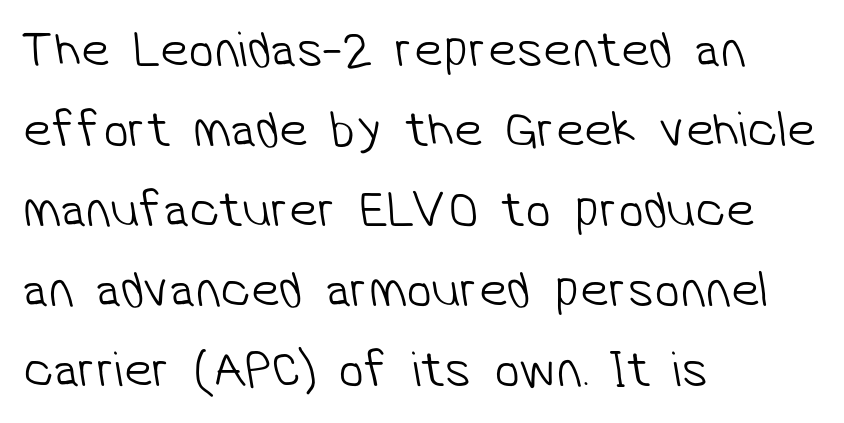
The designer left line spacing at the default. Stroke mass is kept to a normal reading level or below. Typeset ragged right — the left edge is the straight one. To sum up the face: it is a sans, with no serifs.
